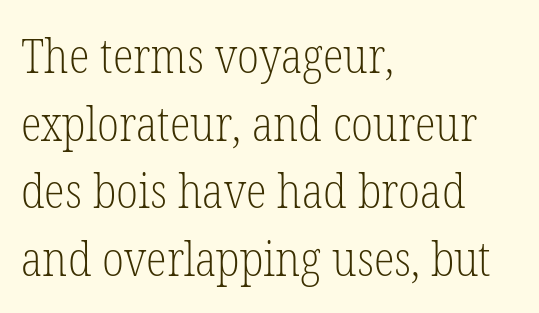
Q: Is the text bold? A: No.
Q: Is the text italic (slanted)? A: No, it is upright.
Q: Is the typeface a serif or a sans-serif typeface? A: Serif.
Q: Is the text underlined? A: No.
Q: How is the paragraph aligned? A: Left-aligned.
Q: Is the spacing between letters normal or unusually wide? A: Normal.
Q: Is the spacing between lines tight, normal or loose? A: Normal.
Q: Width (condensed, normal, or wide)? A: Condensed.
Q: Stroke contrast? A: Low.
Q: x-height? A: Medium.
Q: Monospaced? A: No.
